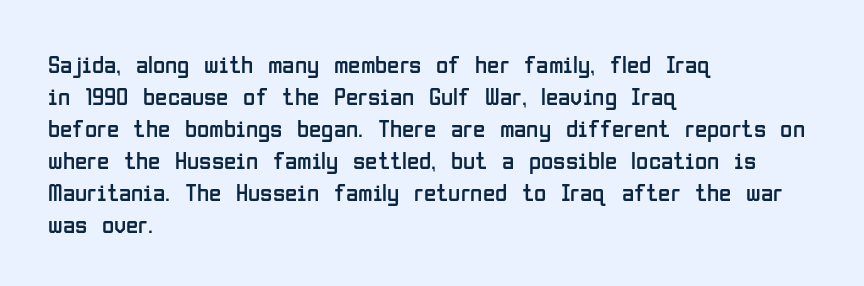
The image shows 25 px text type, upright; set left-aligned, normal line spacing (1.28x), normal letter spacing, not underlined.
